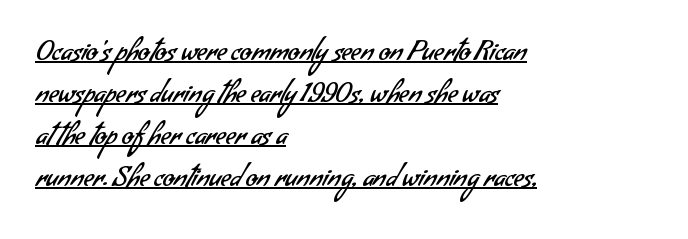
The image shows 27 px text type; set left-aligned, normal line spacing (1.56x), normal letter spacing, underlined.
